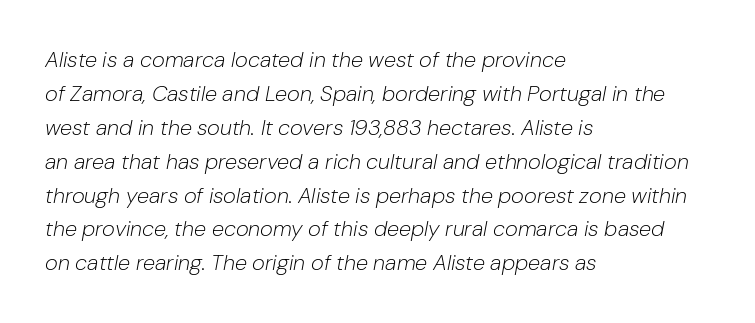
{"italic": "yes", "lean": "right", "slant_degrees": 10, "bold": "no", "underline": "no", "align": "left", "line_spacing": "normal", "line_spacing_ratio": 1.54, "letter_spacing": "normal", "letter_spacing_em": 0.0, "glyph_px": 22}
